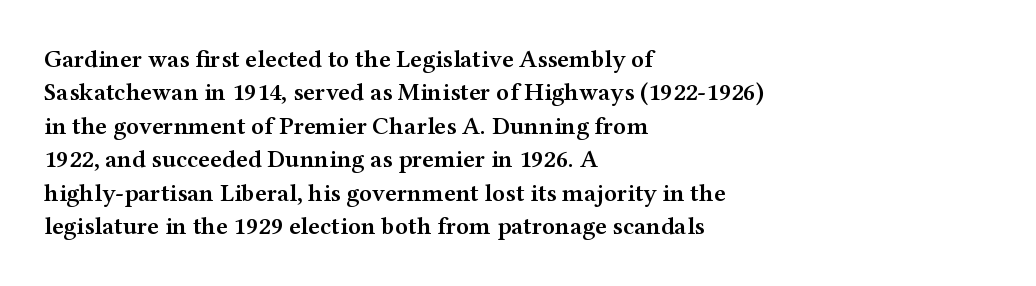
{"italic": "no", "bold": "semi", "underline": "no", "align": "left", "line_spacing": "normal", "line_spacing_ratio": 1.34, "letter_spacing": "normal", "letter_spacing_em": 0.0, "glyph_px": 25}
